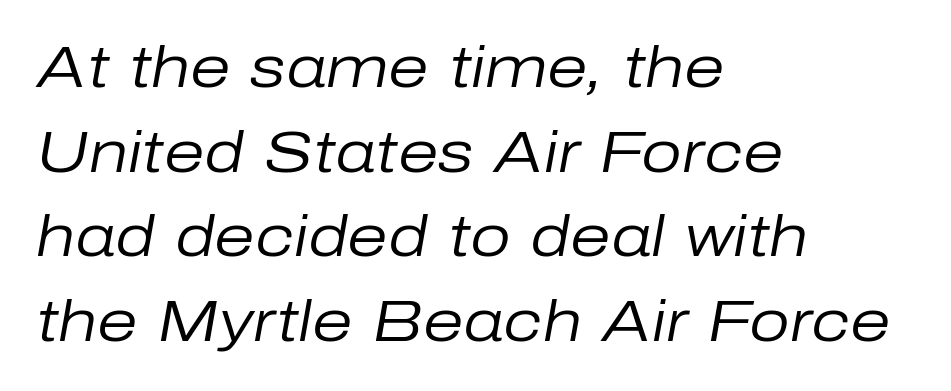
Q: Is the text bold? A: No.
Q: Is the text italic (slanted)? A: Yes, it leans right by about 10 degrees.
Q: Is the text underlined? A: No.
Q: How is the paragraph aligned? A: Left-aligned.
Q: Is the spacing between letters normal or unusually wide? A: Normal.
Q: Is the spacing between lines tight, normal or loose? A: Normal.
Q: Width (condensed, normal, or wide)? A: Normal.
Q: Stroke contrast? A: Low.
Q: x-height? A: Medium.
Q: Monospaced? A: No.
